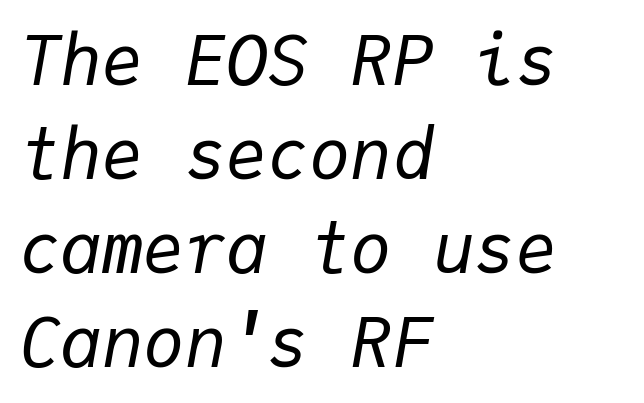
Q: Is the text bold? A: No.
Q: Is the text italic (slanted)? A: Yes, it leans right by about 9 degrees.
Q: Is the text underlined? A: No.
Q: How is the paragraph aligned? A: Left-aligned.
Q: Is the spacing between letters normal or unusually wide? A: Normal.
Q: Is the spacing between lines tight, normal or loose? A: Normal.
Q: Width (condensed, normal, or wide)? A: Normal.
Q: Stroke contrast? A: Low.
Q: x-height? A: Medium.
Q: Monospaced? A: Yes.
